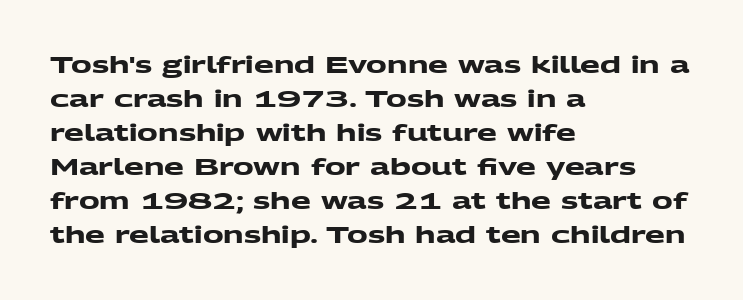
Normally led — the rows are evenly, conventionally spaced. In CSS terms this would be text-align: left. The passage shown is not underscored anywhere. The rendering keeps characters at their native spacing. The rendering uses a bold face; every stroke is thick and dark.
